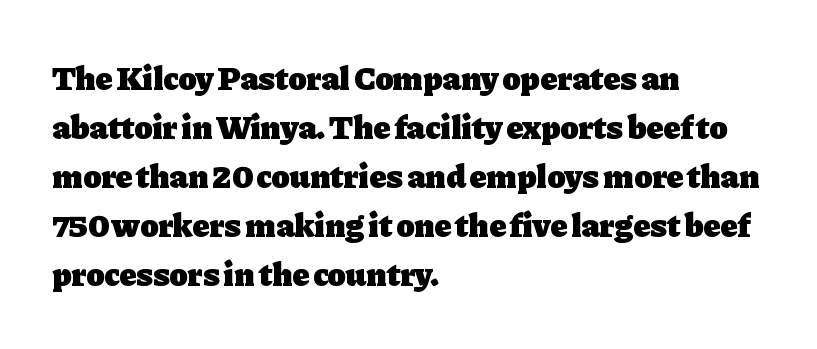
The image shows 34 px heavy serif type, upright; set left-aligned, normal line spacing (1.44x), normal letter spacing, not underlined; low stroke contrast and a medium x-height.
